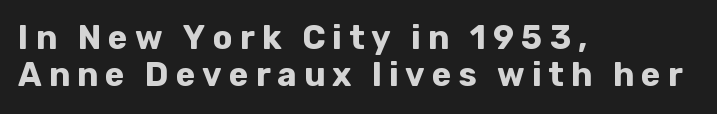
Q: Is the text bold? A: Yes.
Q: Is the text italic (slanted)? A: No, it is upright.
Q: Is the typeface a serif or a sans-serif typeface? A: Sans-serif.
Q: Is the text underlined? A: No.
Q: How is the paragraph aligned? A: Left-aligned.
Q: Is the spacing between letters normal or unusually wide? A: Unusually wide.
Q: Is the spacing between lines tight, normal or loose? A: Tight.
Q: Width (condensed, normal, or wide)? A: Normal.
Q: Stroke contrast? A: Low.
Q: x-height? A: Medium.
Q: Monospaced? A: No.
